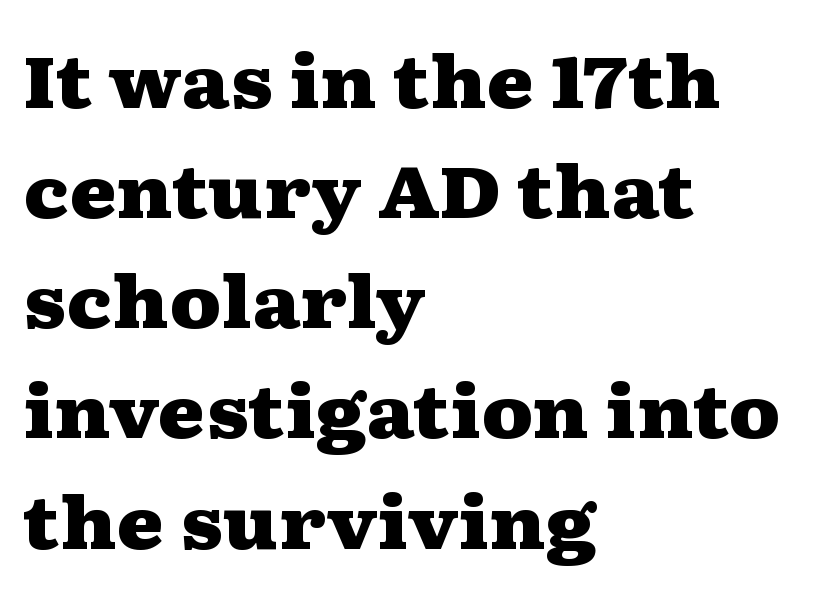
Q: Is the text bold? A: Yes.
Q: Is the text italic (slanted)? A: No, it is upright.
Q: Is the typeface a serif or a sans-serif typeface? A: Serif.
Q: Is the text underlined? A: No.
Q: How is the paragraph aligned? A: Left-aligned.
Q: Is the spacing between letters normal or unusually wide? A: Normal.
Q: Is the spacing between lines tight, normal or loose? A: Normal.
Q: Width (condensed, normal, or wide)? A: Wide.
Q: Stroke contrast? A: Medium.
Q: x-height? A: Medium.
Q: Monospaced? A: No.
